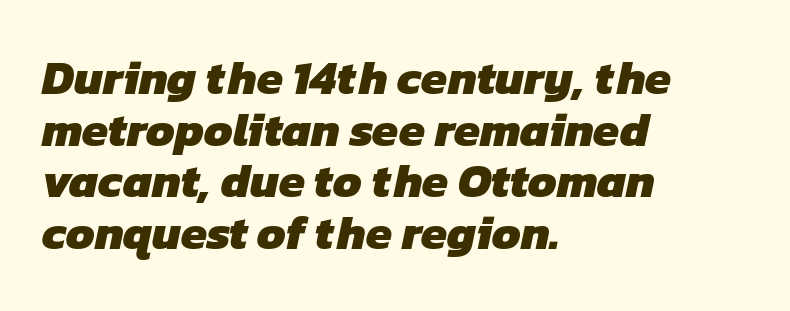
The gaps between neighbouring characters are ordinary and unremarkable. In CSS terms this would be text-align: left. Each glyph is drawn with heavy, bold strokes. Do the characters align in a grid? No, the font is proportional. This rendering employs a face without finishing strokes, i.e., a sans-serif.
